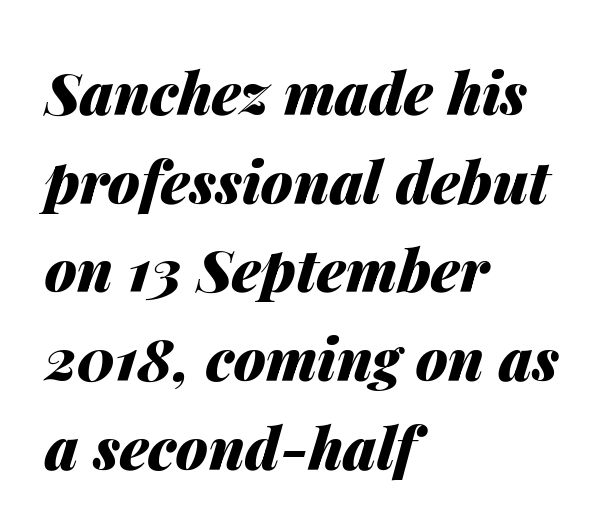
{"italic": "yes", "lean": "right", "slant_degrees": 14, "bold": "yes", "weight": "heavy", "width": "normal", "stroke_contrast": "medium", "x_height": "medium", "monospaced": "no", "underline": "no", "align": "left", "line_spacing": "normal", "line_spacing_ratio": 1.53, "letter_spacing": "normal", "letter_spacing_em": 0.0, "glyph_px": 58}
